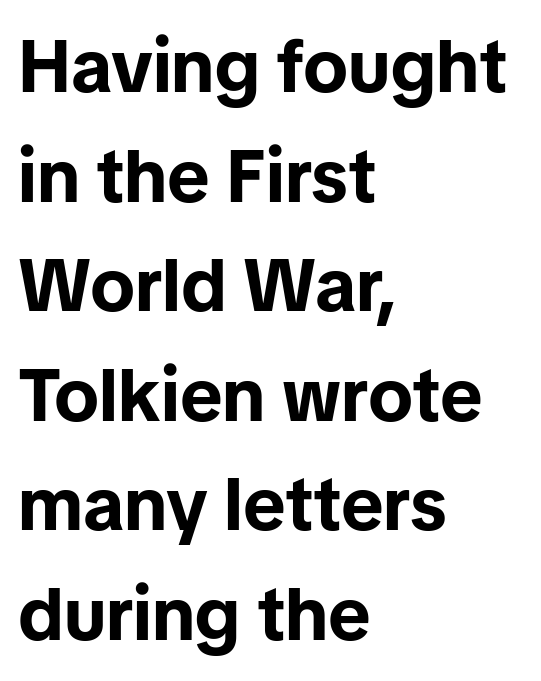
Short and long lines alike share a common starting point at left. The lettering stays uniformly vertical, giving the passage a roman look. If you measured baseline to baseline, you'd find a middling distance. The area under the type is left untouched. Each letter keeps its own natural width here, so spacing adapts to shape.
